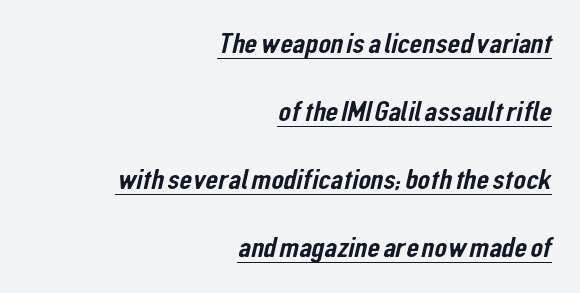
{"serif": "no", "width": "condensed", "stroke_contrast": "low", "x_height": "medium", "monospaced": "no", "underline": "yes", "align": "right", "line_spacing": "loose", "line_spacing_ratio": 2.35, "letter_spacing": "normal", "letter_spacing_em": 0.0, "glyph_px": 29}
